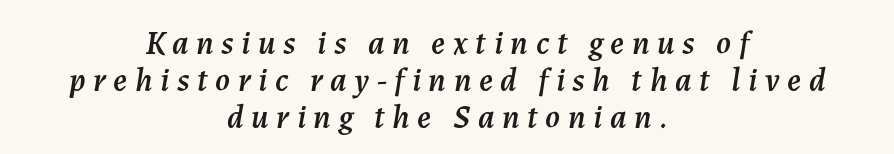
The image shows 33 px text type, italic (leaning right); set centered, tight line spacing (1.12x), unusually wide letter spacing (+0.23 em), not underlined; medium stroke contrast and a medium x-height.
